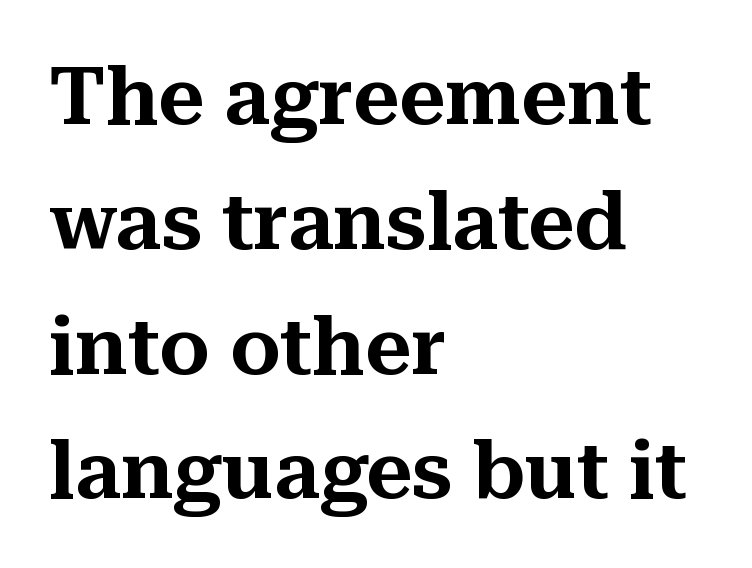
{"serif": "yes", "italic": "no", "width": "normal", "stroke_contrast": "medium", "x_height": "medium", "monospaced": "no", "underline": "no", "align": "left", "line_spacing": "normal", "line_spacing_ratio": 1.56, "letter_spacing": "normal", "letter_spacing_em": 0.0, "glyph_px": 80}
